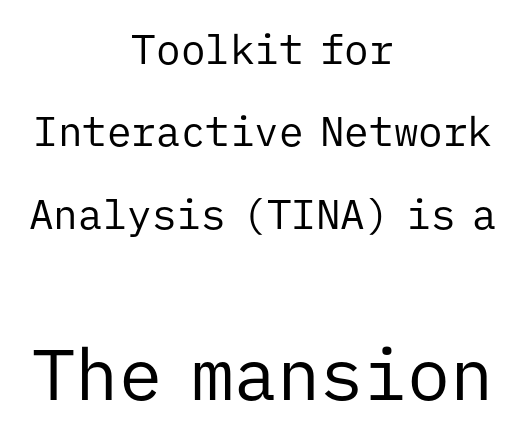
{"serif": "no", "italic": "no", "bold": "no", "weight": "regular", "width": "normal", "stroke_contrast": "low", "x_height": "medium", "monospaced": "yes", "underline": "no", "align": "center", "line_spacing": "loose", "line_spacing_ratio": 2.01, "letter_spacing": "normal", "letter_spacing_em": 0.0, "larger_block": "second", "size_ratio": 1.76, "glyph_px": 72}
